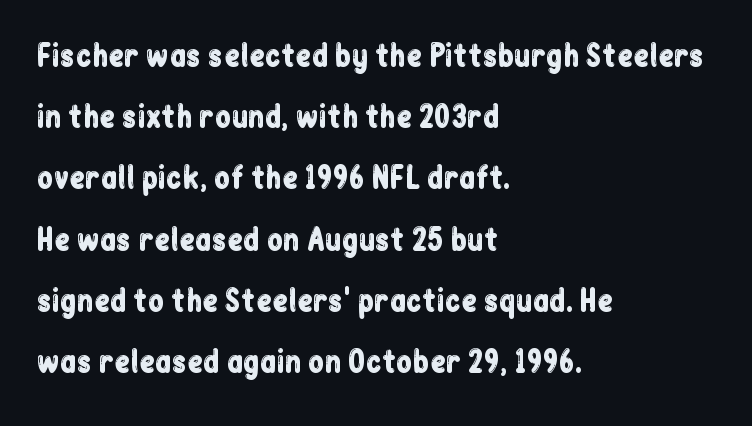
Q: Is the text italic (slanted)? A: No, it is upright.
Q: Is the typeface a serif or a sans-serif typeface? A: Sans-serif.
Q: Is the text underlined? A: No.
Q: How is the paragraph aligned? A: Left-aligned.
Q: Is the spacing between letters normal or unusually wide? A: Normal.
Q: Is the spacing between lines tight, normal or loose? A: Loose.
Q: Width (condensed, normal, or wide)? A: Condensed.
Q: Stroke contrast? A: Low.
Q: x-height? A: Medium.
Q: Monospaced? A: No.
